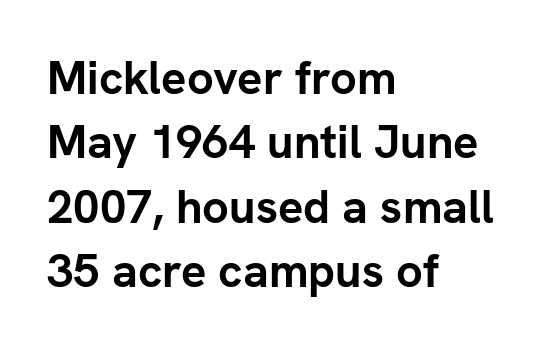
The image shows 47 px semibold sans-serif type, upright; set left-aligned, normal line spacing (1.37x), normal letter spacing, not underlined; low stroke contrast and a medium x-height.
